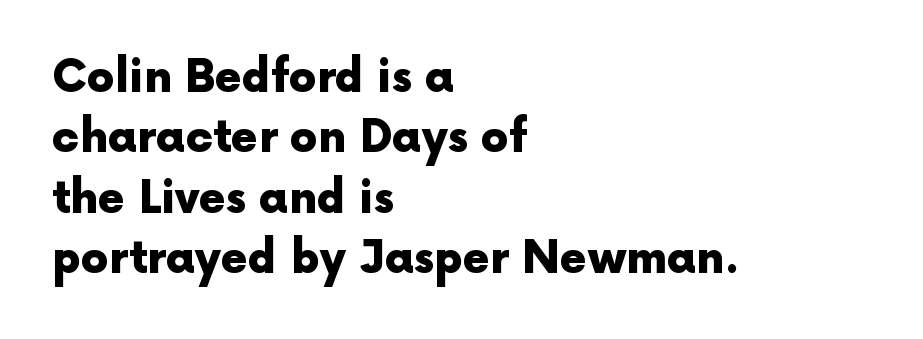
Q: Is the text bold? A: Yes.
Q: Is the text italic (slanted)? A: No, it is upright.
Q: Is the typeface a serif or a sans-serif typeface? A: Sans-serif.
Q: Is the text underlined? A: No.
Q: How is the paragraph aligned? A: Left-aligned.
Q: Is the spacing between letters normal or unusually wide? A: Normal.
Q: Is the spacing between lines tight, normal or loose? A: Normal.
Q: Width (condensed, normal, or wide)? A: Normal.
Q: x-height? A: Medium.
Q: Monospaced? A: No.
